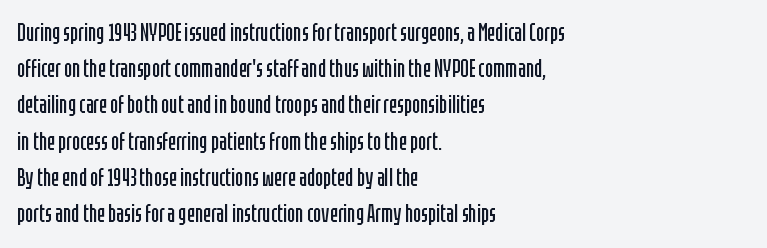
The image shows 24 px text type, upright; set left-aligned, normal line spacing (1.51x), normal letter spacing, not underlined.
